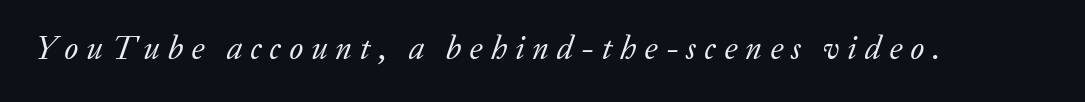
Q: Is the text bold? A: No.
Q: Is the text italic (slanted)? A: Yes, it leans right by about 20 degrees.
Q: Is the typeface a serif or a sans-serif typeface? A: Serif.
Q: Is the text underlined? A: No.
Q: Is the spacing between letters normal or unusually wide? A: Unusually wide.
Q: Width (condensed, normal, or wide)? A: Normal.
Q: Stroke contrast? A: Low.
Q: x-height? A: Medium.
Q: Monospaced? A: No.
